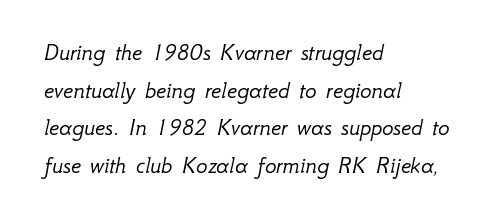
Which margin do the lines hug? The left one — the right edge is uneven. If you drew a line through each stem, it would be angled. Default kerning and tracking; the words read as compact shapes. Words float on clear page, feet unadorned. The strokes are not fattened; the text isn't bold. Normally led — the rows are evenly, conventionally spaced.
